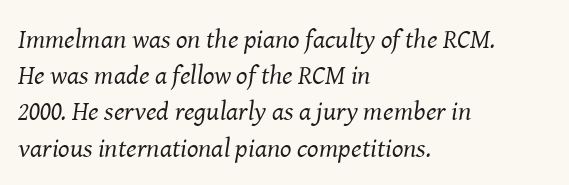
The image shows 27 px text type, italic (leaning right); set left-aligned, normal line spacing (1.34x), normal letter spacing, not underlined.
